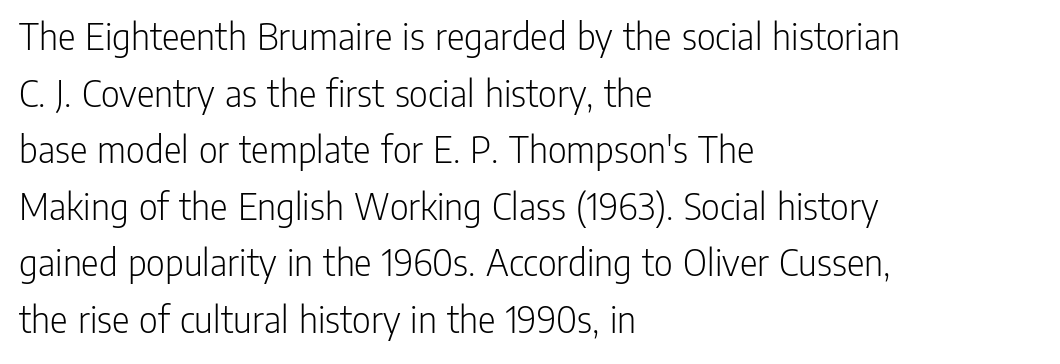
The foot of each line stays bare and open. The setting favours the left margin, as ordinary paragraphs usually do. Think of a printed novel: that variable character pitch is what you see here. This is roman type, the default non-slanted kind.
